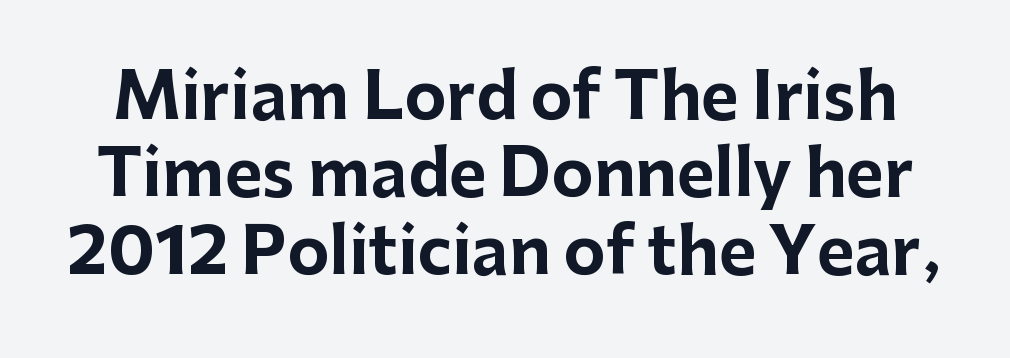
The area under the type is left untouched. Bold? Absolutely — the strokes are thick and heavy. A typesetter would call this zero additional tracking. Spacing verdict: proportional, widths tailored to each character.
